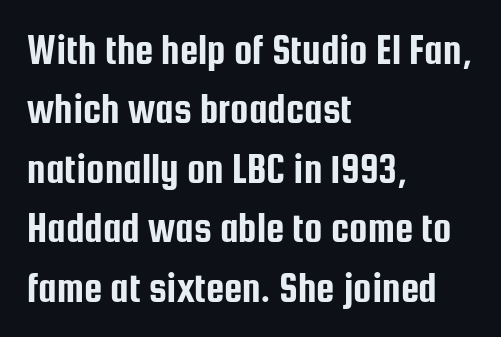
{"serif": "no", "italic": "no", "width": "condensed", "stroke_contrast": "low", "x_height": "medium", "monospaced": "no", "underline": "no", "align": "left", "line_spacing": "normal", "line_spacing_ratio": 1.45, "letter_spacing": "normal", "letter_spacing_em": 0.0, "glyph_px": 41}
